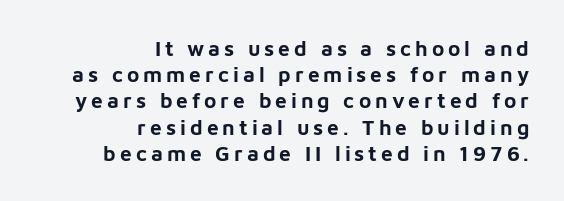
Lines of text with bare space underneath. Whoever set this chose a conventional vertical rhythm. Nope, not italic — everything's standing straight. Horizontally, the lines are justified to the trailing edge only. You'd pick this weight for a headline — it's a proper bold.
